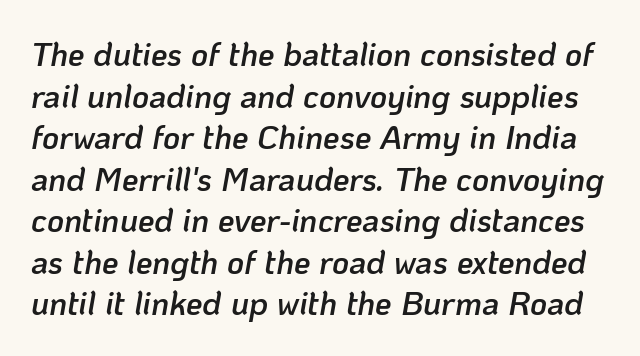
The image shows 33 px semibold type, italic (leaning right); set normal line spacing (1.26x), normal letter spacing, not underlined; low stroke contrast and a medium x-height.
